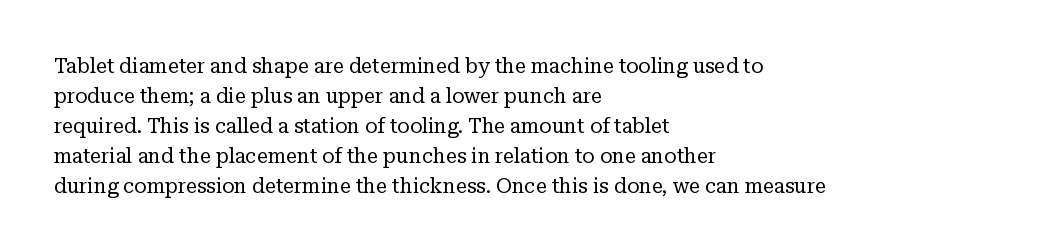
Q: Is the text bold? A: No.
Q: Is the text italic (slanted)? A: No, it is upright.
Q: Is the text underlined? A: No.
Q: How is the paragraph aligned? A: Left-aligned.
Q: Is the spacing between letters normal or unusually wide? A: Normal.
Q: Is the spacing between lines tight, normal or loose? A: Normal.
